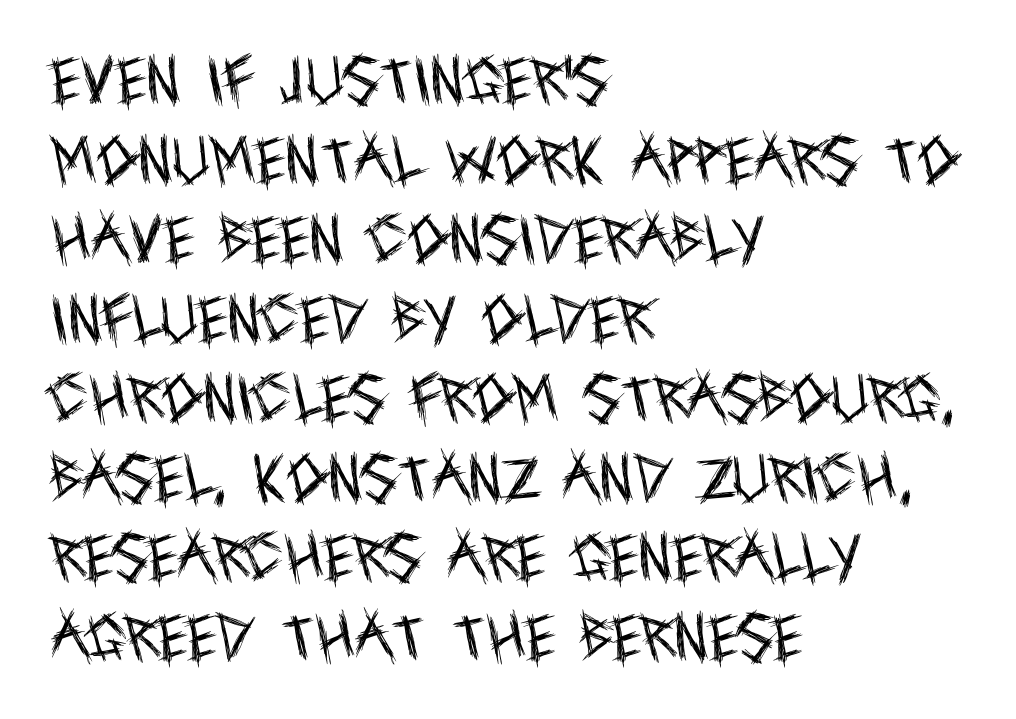
{"serif": "no", "italic": "no", "bold": "no", "weight": "regular", "width": "condensed", "x_height": "large", "monospaced": "no", "underline": "no", "align": "left", "line_spacing": "normal", "line_spacing_ratio": 1.53, "letter_spacing": "normal", "letter_spacing_em": 0.0, "glyph_px": 52}
